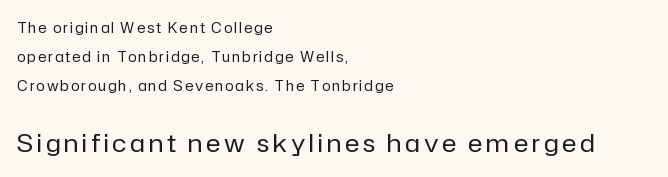
Q: Is the text bold? A: No.
Q: Is the text italic (slanted)? A: No, it is upright.
Q: Is the text underlined? A: No.
Q: How is the paragraph aligned? A: Left-aligned.
Q: Is the spacing between lines tight, normal or loose? A: Loose.
Q: Which block of text is set in a larger size, the first (top) or the second (bottom)? A: The second (bottom) one.
